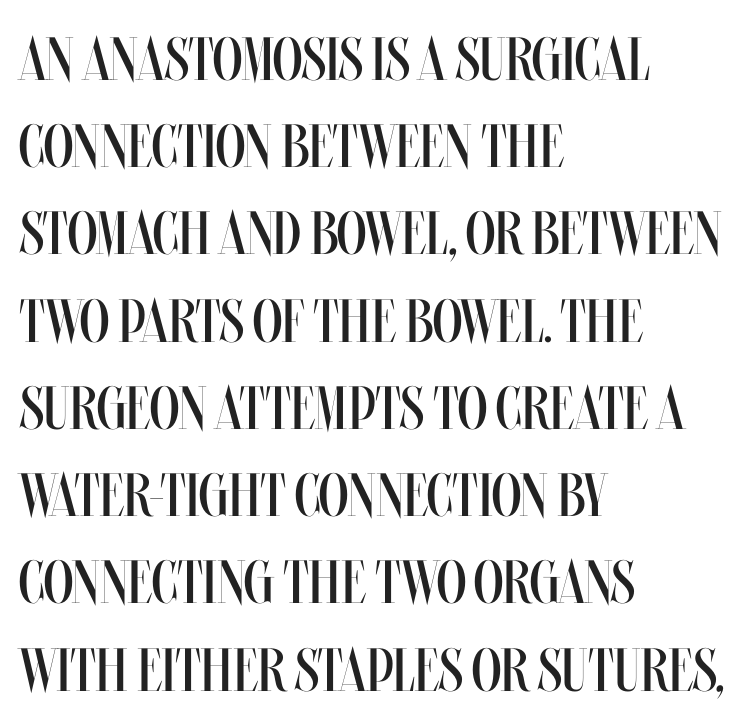
Vertical stems look standard width or narrower in stroke. Leading: standard. Caption: standard tracking, unaltered. Ascenders rise straight up at ninety degrees.
